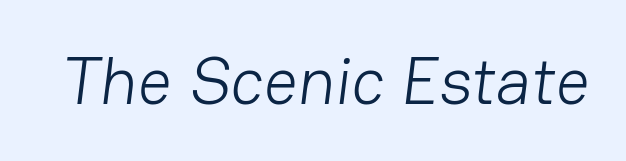
{"serif": "no", "bold": "no", "weight": "light", "width": "normal", "stroke_contrast": "low", "x_height": "medium", "monospaced": "no", "underline": "no", "letter_spacing": "normal", "letter_spacing_em": 0.0, "glyph_px": 67}
